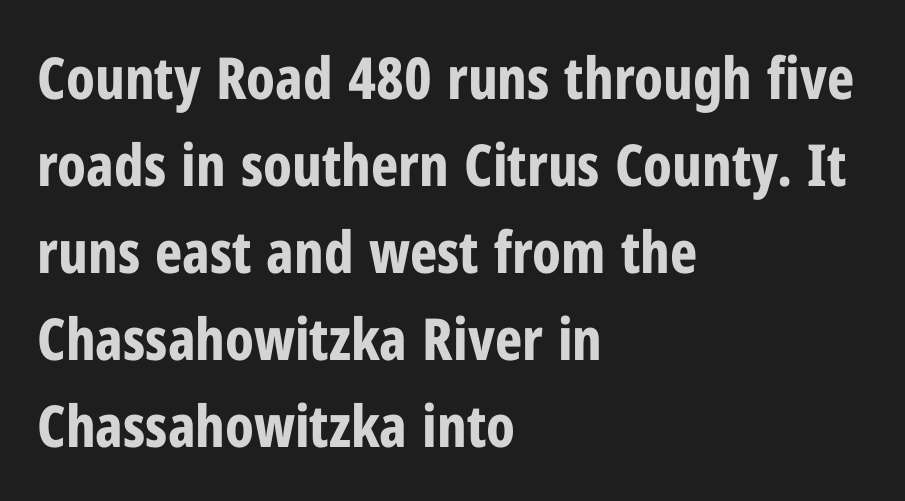
Q: Is the text bold? A: Yes.
Q: Is the text italic (slanted)? A: No, it is upright.
Q: Is the typeface a serif or a sans-serif typeface? A: Sans-serif.
Q: Is the text underlined? A: No.
Q: How is the paragraph aligned? A: Left-aligned.
Q: Is the spacing between letters normal or unusually wide? A: Normal.
Q: Is the spacing between lines tight, normal or loose? A: Normal.
Q: Width (condensed, normal, or wide)? A: Condensed.
Q: Stroke contrast? A: Low.
Q: x-height? A: Medium.
Q: Monospaced? A: No.
